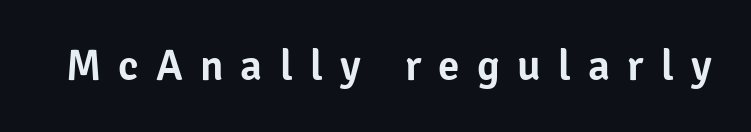
{"serif": "no", "italic": "no", "width": "normal", "stroke_contrast": "low", "x_height": "medium", "monospaced": "no", "underline": "no", "letter_spacing": "wide", "letter_spacing_em": 0.4, "glyph_px": 43}
